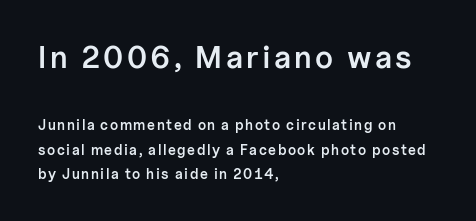
Q: Is the text bold? A: Semi-bold.
Q: Is the text italic (slanted)? A: No, it is upright.
Q: Is the typeface a serif or a sans-serif typeface? A: Sans-serif.
Q: Is the text underlined? A: No.
Q: How is the paragraph aligned? A: Left-aligned.
Q: Which block of text is set in a larger size, the first (top) or the second (bottom)? A: The first (top) one.
Q: Width (condensed, normal, or wide)? A: Normal.
Q: Stroke contrast? A: Low.
Q: x-height? A: Medium.
Q: Monospaced? A: No.
